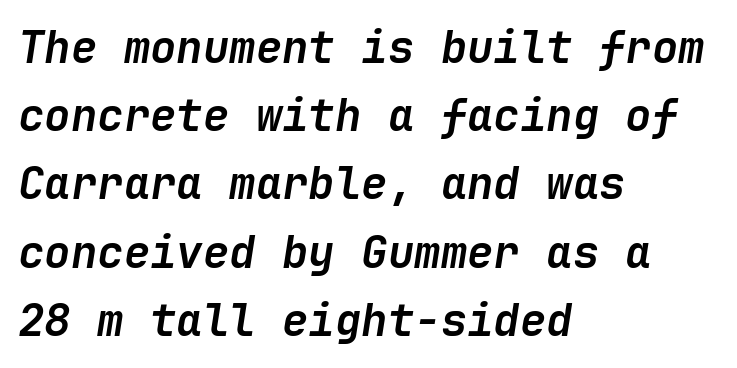
The image shows 44 px semibold type, italic (leaning right); set left-aligned, normal line spacing (1.55x), normal letter spacing, not underlined; low stroke contrast and a medium x-height.
